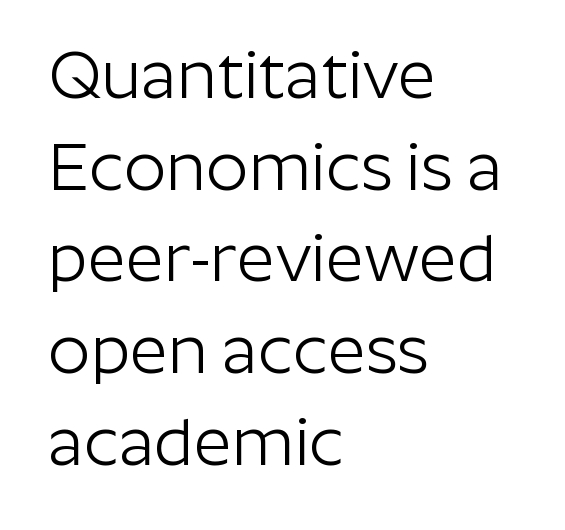
The image shows 66 px light sans-serif type, upright; set left-aligned, normal line spacing (1.39x), normal letter spacing, not underlined; low stroke contrast and a medium x-height.
